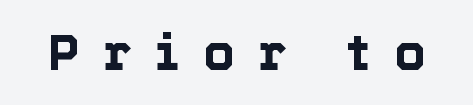
{"italic": "no", "width": "normal", "x_height": "medium", "monospaced": "no", "underline": "no", "letter_spacing": "wide", "letter_spacing_em": 0.47, "glyph_px": 50}
